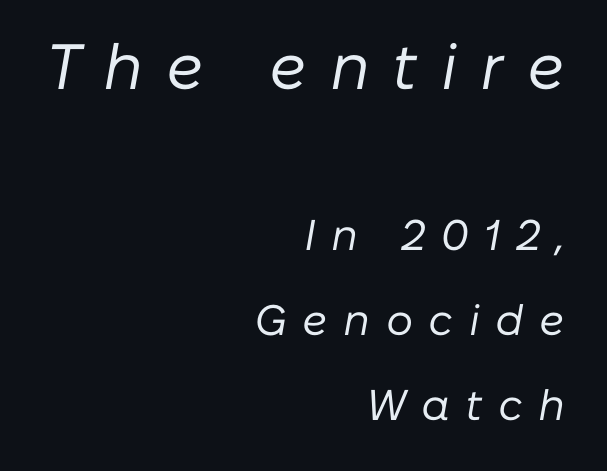
The image shows 64 px regular-weight type, italic (leaning right); set right-aligned, loose line spacing (1.97x), unusually wide letter spacing (+0.36 em), not underlined; the first (top) block is 1.49x larger; low stroke contrast and a medium x-height.
